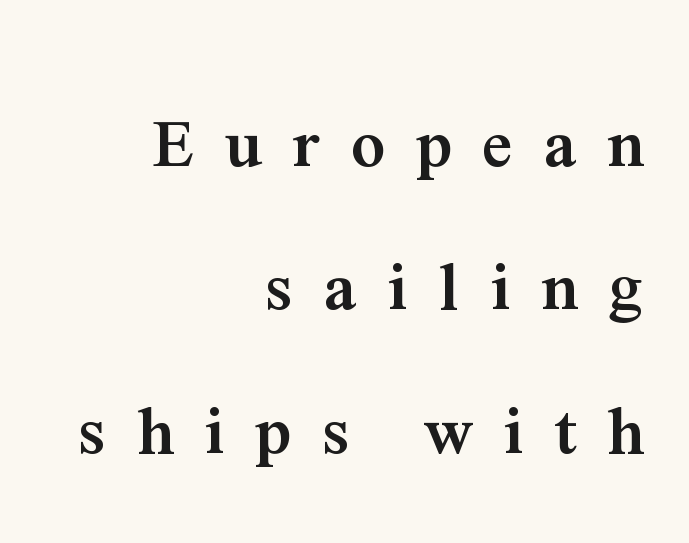
{"serif": "yes", "italic": "no", "bold": "yes", "weight": "semibold", "width": "normal", "stroke_contrast": "medium", "x_height": "medium", "monospaced": "no", "underline": "no", "align": "right", "line_spacing": "loose", "line_spacing_ratio": 2.11, "letter_spacing": "wide", "letter_spacing_em": 0.45, "glyph_px": 68}
